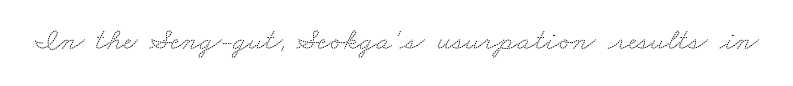
{"serif": "yes", "width": "wide", "stroke_contrast": "medium", "x_height": "small", "monospaced": "no", "underline": "no", "letter_spacing": "normal", "letter_spacing_em": 0.0, "glyph_px": 31}
